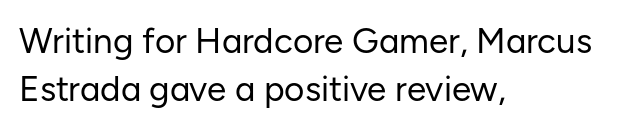
{"serif": "no", "italic": "no", "bold": "no", "weight": "regular", "width": "normal", "stroke_contrast": "low", "x_height": "medium", "monospaced": "no", "underline": "no", "align": "left", "line_spacing": "normal", "line_spacing_ratio": 1.38, "letter_spacing": "normal", "letter_spacing_em": 0.0, "glyph_px": 35}
